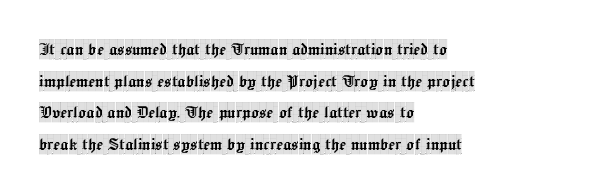
Q: Is the text italic (slanted)? A: No, it is upright.
Q: Is the text underlined? A: No.
Q: How is the paragraph aligned? A: Left-aligned.
Q: Is the spacing between letters normal or unusually wide? A: Normal.
Q: Is the spacing between lines tight, normal or loose? A: Normal.
